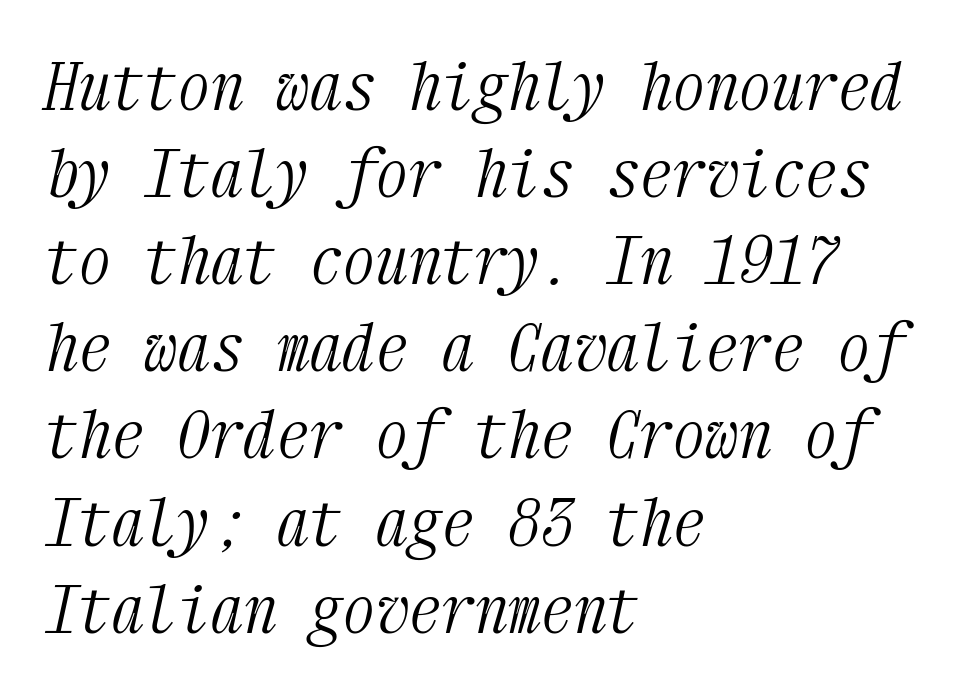
{"serif": "yes", "italic": "yes", "lean": "right", "slant_degrees": 12, "bold": "no", "weight": "light", "width": "condensed", "stroke_contrast": "medium", "x_height": "medium", "monospaced": "yes", "underline": "no", "align": "left", "line_spacing": "normal", "line_spacing_ratio": 1.32, "letter_spacing": "normal", "letter_spacing_em": 0.0, "glyph_px": 66}
